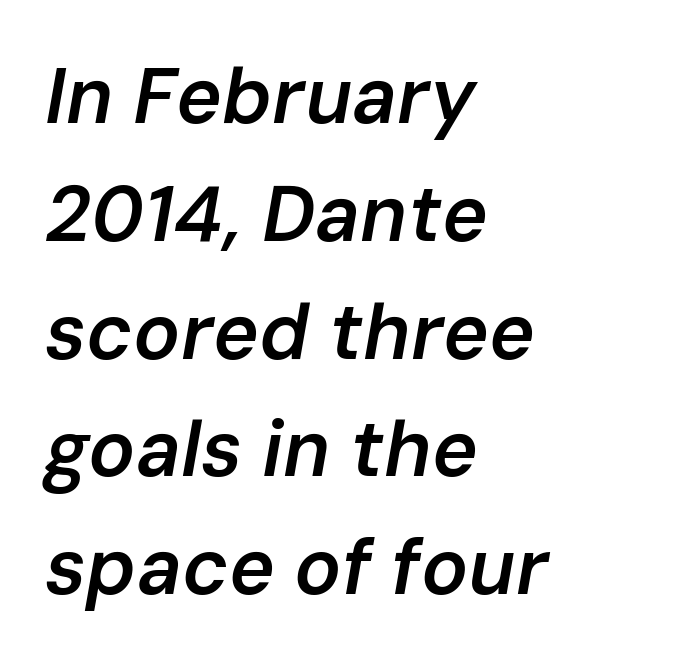
The image shows 78 px semibold type, italic (leaning right); set left-aligned, normal line spacing (1.51x), normal letter spacing, not underlined; low stroke contrast and a medium x-height.
